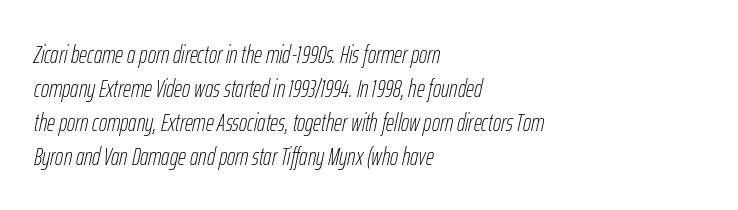
Q: Is the text bold? A: No.
Q: Is the text italic (slanted)? A: Yes, it leans right by about 12 degrees.
Q: Is the text underlined? A: No.
Q: How is the paragraph aligned? A: Left-aligned.
Q: Is the spacing between letters normal or unusually wide? A: Normal.
Q: Is the spacing between lines tight, normal or loose? A: Normal.
